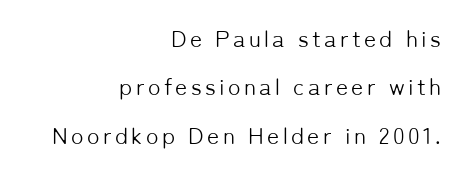
The image shows 23 px text type, upright; set right-aligned, loose line spacing (2.1x), not underlined.
